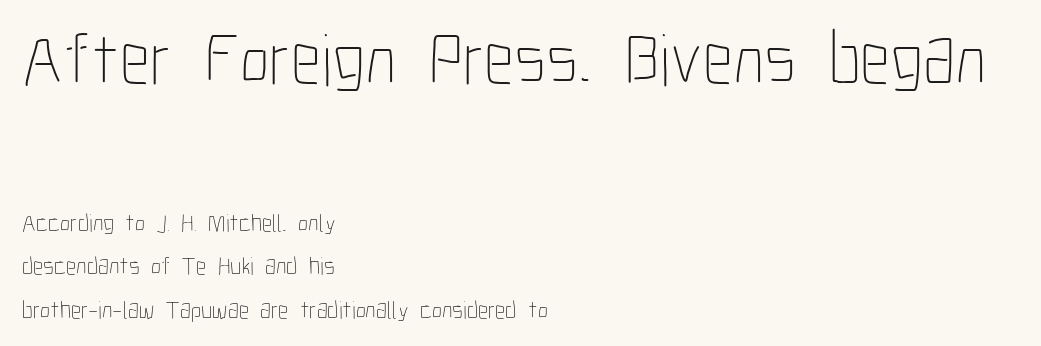
Note the varied advance widths — an 'i' is clearly narrower than an 'm'. Of the two passages, the one on top uses the larger point size. Visually the block forms a straight wall on the left and a jagged coastline on the right. Notice how the stems are strictly vertical — no italics here.
